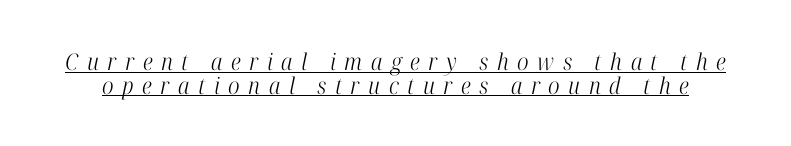
Quick note: underline on. Heft: none added — not bold. What's the leading like? Squeezed, with rows nearly overlapping. The typography opts for an oblique posture over an upright one. Display-style spreading of the glyphs; the letterfit is very open.
